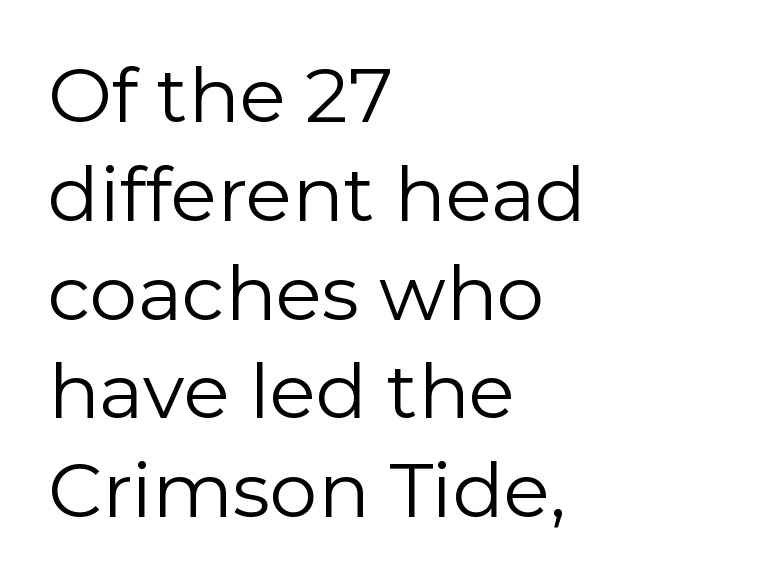
Check the space under the baseline: it is left empty. Italic: no, the glyphs are upright roman. If you measured baseline to baseline, you'd find a middling distance. Think of a printed novel: that variable character pitch is what you see here. Compared with a typical body face, this is equally light or lighter still.
